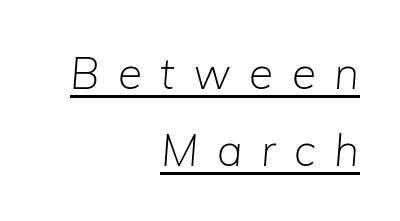
Q: Is the text bold? A: No.
Q: Is the text italic (slanted)? A: Yes, it leans right by about 5 degrees.
Q: Is the text underlined? A: Yes.
Q: How is the paragraph aligned? A: Right-aligned.
Q: Is the spacing between letters normal or unusually wide? A: Unusually wide.
Q: Width (condensed, normal, or wide)? A: Normal.
Q: Stroke contrast? A: Low.
Q: x-height? A: Medium.
Q: Monospaced? A: No.
